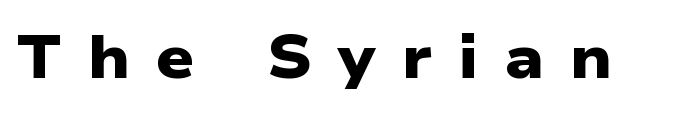
What kind of face is this? One without serifs — a sans. Anything drawn beneath the words? Only blank space. Letter spacing: wide. A typesetter would call this proportional, since set widths differ per character. What weight is shown? A full bold with thick strokes.
